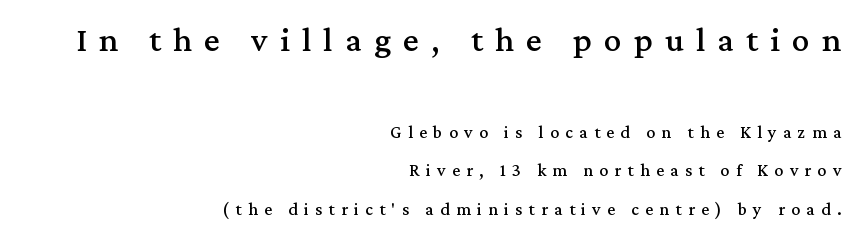
Q: Is the text italic (slanted)? A: No, it is upright.
Q: Is the typeface a serif or a sans-serif typeface? A: Serif.
Q: Is the text underlined? A: No.
Q: How is the paragraph aligned? A: Right-aligned.
Q: Is the spacing between letters normal or unusually wide? A: Unusually wide.
Q: Is the spacing between lines tight, normal or loose? A: Loose.
Q: Which block of text is set in a larger size, the first (top) or the second (bottom)? A: The first (top) one.
Q: Width (condensed, normal, or wide)? A: Normal.
Q: Stroke contrast? A: Medium.
Q: x-height? A: Medium.
Q: Monospaced? A: No.
